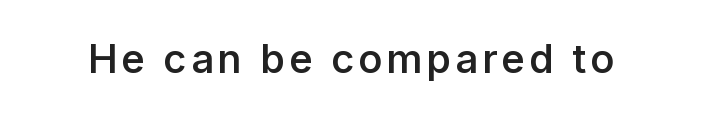
{"serif": "no", "italic": "no", "bold": "semi", "weight": "semibold", "width": "normal", "stroke_contrast": "low", "x_height": "medium", "monospaced": "no", "underline": "no", "glyph_px": 40}
